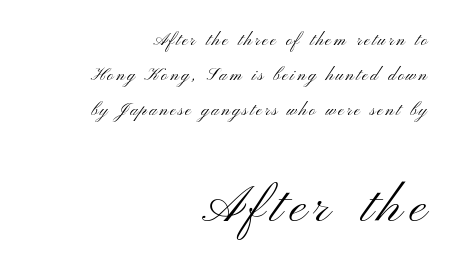
The image shows 51 px light, wide sans-serif type; set right-aligned, loose line spacing (2.06x), not underlined; the second (bottom) block is 3.0x larger; medium stroke contrast and a small x-height.
